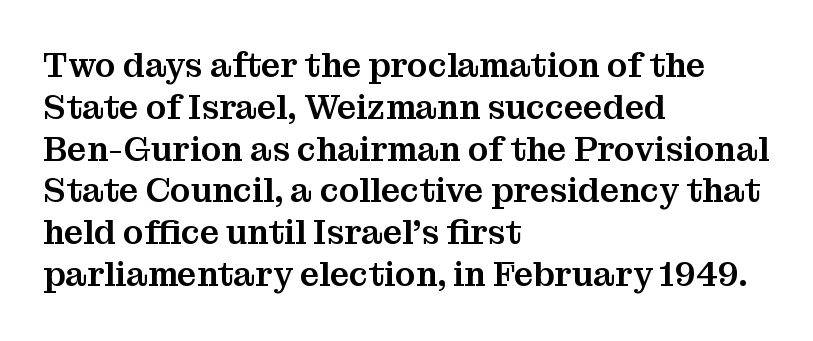
The specimen omits any rule beneath the text block's lines. Designer's note — italics off, roman on. Letterform terminals end in serifs throughout the passage. Spacing verdict: proportional, widths tailored to each character.
